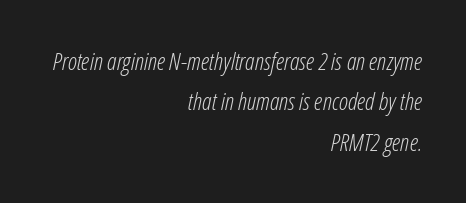
The face used here is rendered with its standard letterfit. The typesetter chose a ragged-left arrangement here. Anything drawn beneath the words? Only blank space. Line spacing here is normal.
